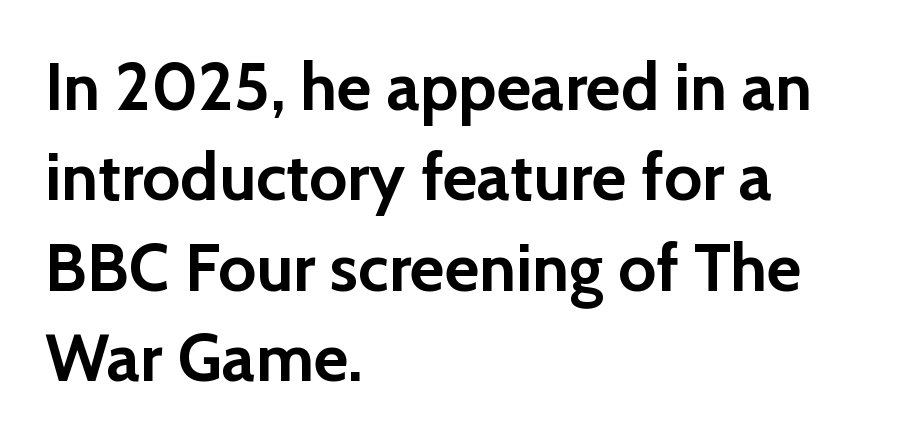
Q: Is the text bold? A: Yes.
Q: Is the text italic (slanted)? A: No, it is upright.
Q: Is the typeface a serif or a sans-serif typeface? A: Sans-serif.
Q: Is the text underlined? A: No.
Q: How is the paragraph aligned? A: Left-aligned.
Q: Is the spacing between letters normal or unusually wide? A: Normal.
Q: Is the spacing between lines tight, normal or loose? A: Normal.
Q: Width (condensed, normal, or wide)? A: Normal.
Q: Stroke contrast? A: Low.
Q: x-height? A: Medium.
Q: Monospaced? A: No.
